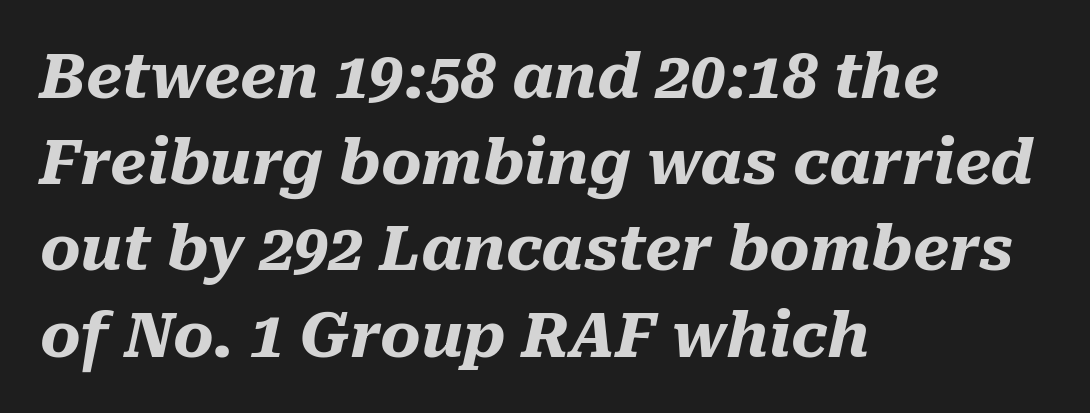
The image shows 62 px heavy type, italic (leaning right); set left-aligned, normal line spacing (1.39x), normal letter spacing, not underlined; medium stroke contrast and a medium x-height.
